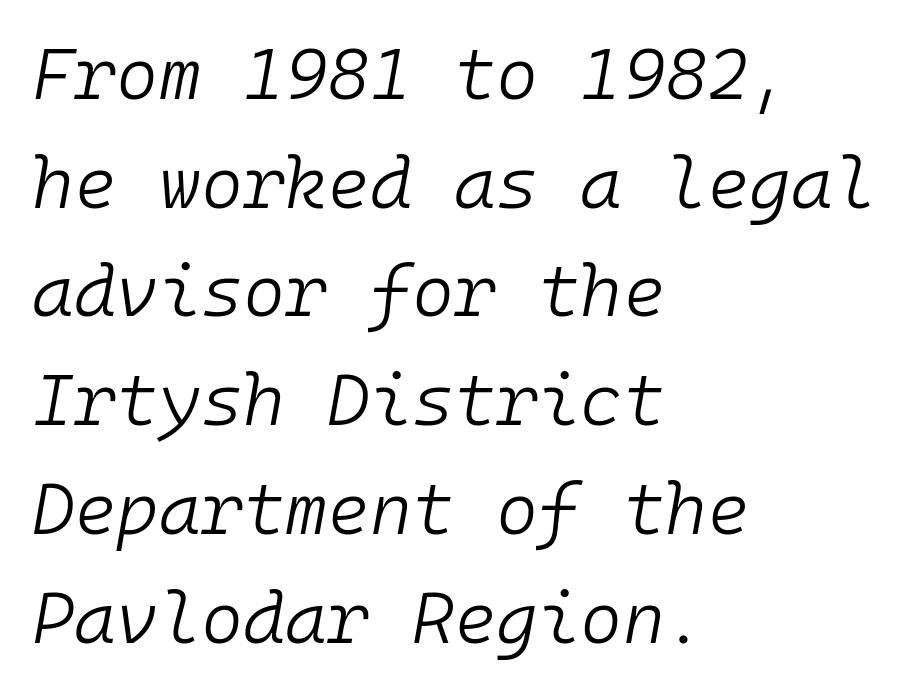
Note the uniform advance width — an 'i' takes as much space as an 'm'. Horizontal bands of white between lines are of average thickness. Descenders are the only things crossing below the line. Every row of glyphs begins at an identical x-position on the left. The rendering applies a slant to the glyphs. Nothing heavy about these letters — not bold at all.
